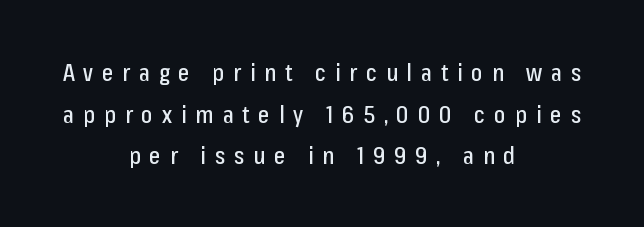
The image shows 24 px text type, upright; set centered, line spacing 1.73x, unusually wide letter spacing (+0.37 em), not underlined.
